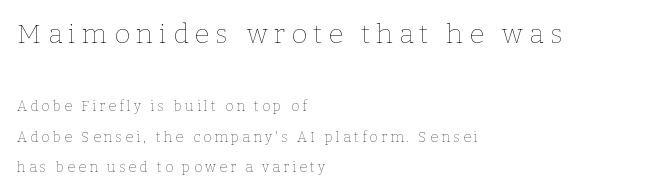
{"italic": "no", "bold": "no", "underline": "no", "align": "left", "line_spacing": "loose", "line_spacing_ratio": 2.17, "letter_spacing": "wide", "letter_spacing_em": 0.23, "larger_block": "first", "size_ratio": 1.93, "glyph_px": 27}
